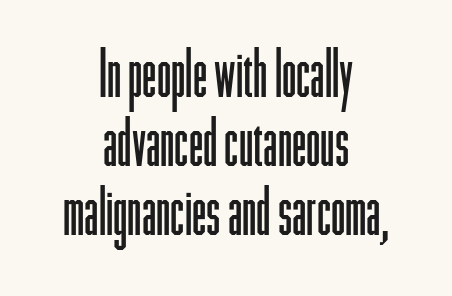
{"serif": "no", "italic": "no", "bold": "no", "weight": "light", "width": "condensed", "stroke_contrast": "low", "x_height": "medium", "monospaced": "no", "underline": "no", "align": "center", "line_spacing": "tight", "line_spacing_ratio": 1.06, "letter_spacing": "normal", "letter_spacing_em": 0.0, "glyph_px": 65}
